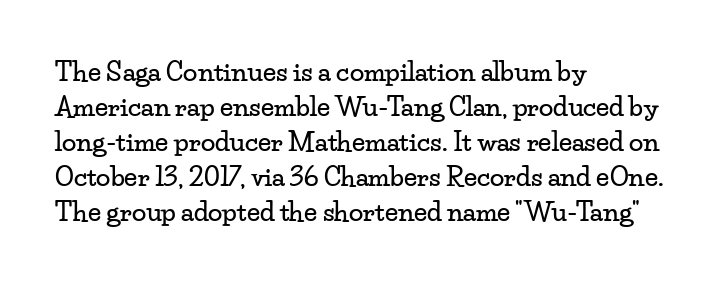
Upright lettering throughout. A classic flush-left, rag-right setting is used for this passage. Underlining? Definitely not there. The passage shown stacks its lines at a standard gap. The letterforms sit shoulder to shoulder at normal distance.
